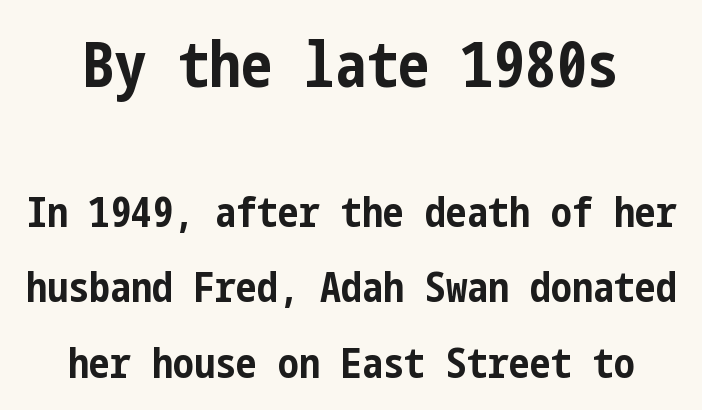
Q: Is the text bold? A: Yes.
Q: Is the text italic (slanted)? A: No, it is upright.
Q: Is the typeface a serif or a sans-serif typeface? A: Sans-serif.
Q: Is the text underlined? A: No.
Q: Is the spacing between letters normal or unusually wide? A: Normal.
Q: Which block of text is set in a larger size, the first (top) or the second (bottom)? A: The first (top) one.
Q: Width (condensed, normal, or wide)? A: Condensed.
Q: Stroke contrast? A: Low.
Q: x-height? A: Medium.
